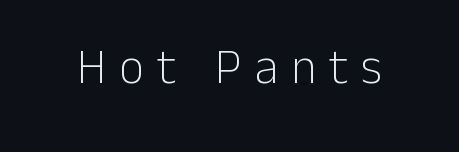
Q: Is the text bold? A: No.
Q: Is the text italic (slanted)? A: No, it is upright.
Q: Is the typeface a serif or a sans-serif typeface? A: Sans-serif.
Q: Is the text underlined? A: No.
Q: Is the spacing between letters normal or unusually wide? A: Unusually wide.
Q: Width (condensed, normal, or wide)? A: Normal.
Q: Stroke contrast? A: Low.
Q: x-height? A: Medium.
Q: Monospaced? A: No.
